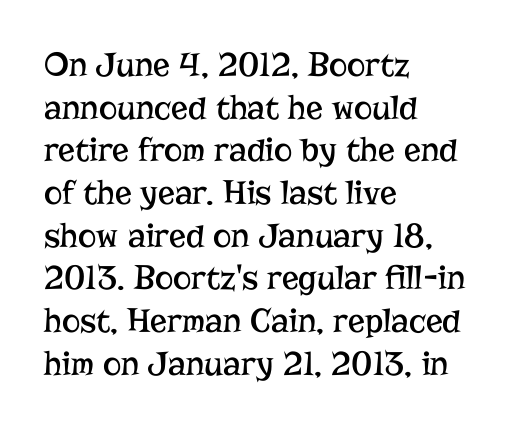
The image shows 35 px regular-weight serif type, upright; set left-aligned, line spacing 1.22x, normal letter spacing, not underlined; low stroke contrast and a medium x-height.
